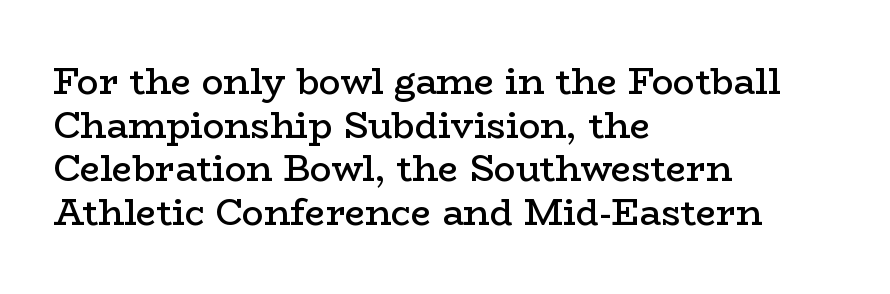
Q: Is the text bold? A: Semi-bold.
Q: Is the text italic (slanted)? A: No, it is upright.
Q: Is the typeface a serif or a sans-serif typeface? A: Serif.
Q: Is the text underlined? A: No.
Q: How is the paragraph aligned? A: Left-aligned.
Q: Is the spacing between letters normal or unusually wide? A: Normal.
Q: Width (condensed, normal, or wide)? A: Wide.
Q: Stroke contrast? A: Low.
Q: x-height? A: Medium.
Q: Monospaced? A: No.
